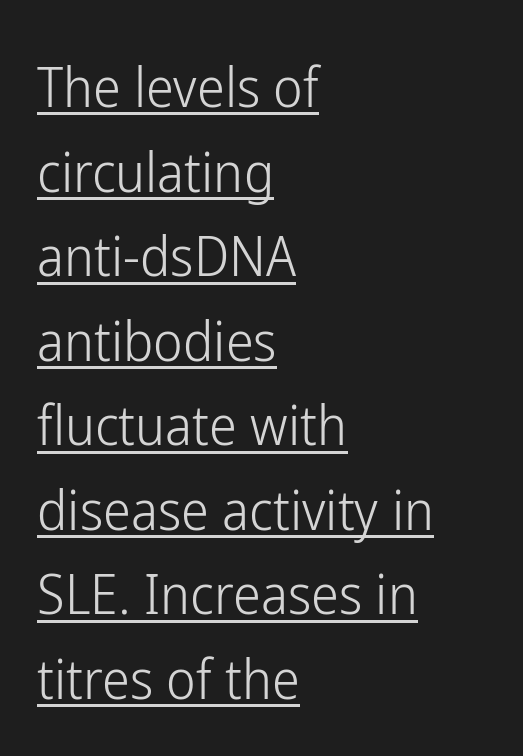
This sample is left-justified, so line endings fall wherever the words run out. The space between consecutive lines is moderate. Glyph-to-glyph distance matches everyday printed text. Quick note: not italic, upright. Varying glyph widths throughout — classic text-font behaviour. A baseline rule has been typeset under these characters.
